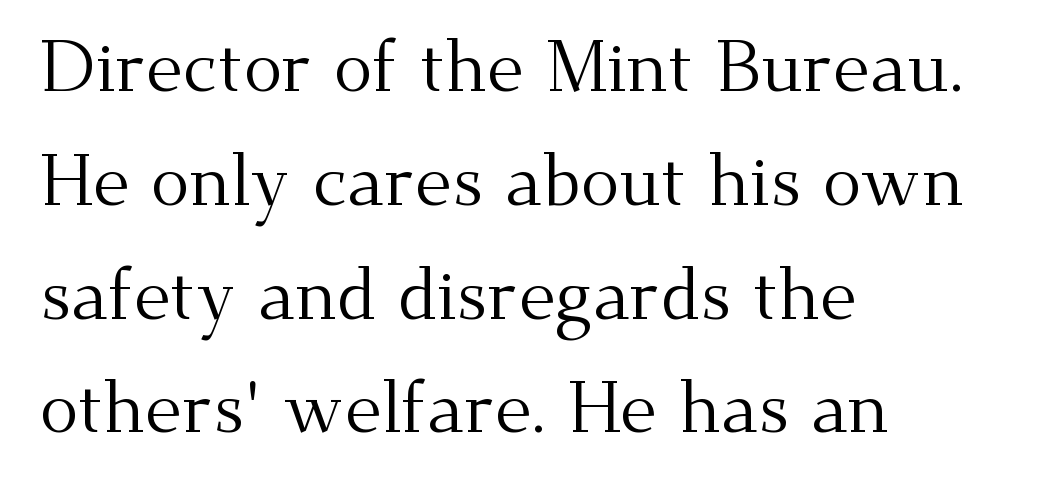
Q: Is the text bold? A: No.
Q: Is the text italic (slanted)? A: No, it is upright.
Q: Is the typeface a serif or a sans-serif typeface? A: Serif.
Q: Is the text underlined? A: No.
Q: How is the paragraph aligned? A: Left-aligned.
Q: Is the spacing between letters normal or unusually wide? A: Normal.
Q: Is the spacing between lines tight, normal or loose? A: Normal.
Q: Width (condensed, normal, or wide)? A: Normal.
Q: Stroke contrast? A: Medium.
Q: x-height? A: Small.
Q: Monospaced? A: No.
